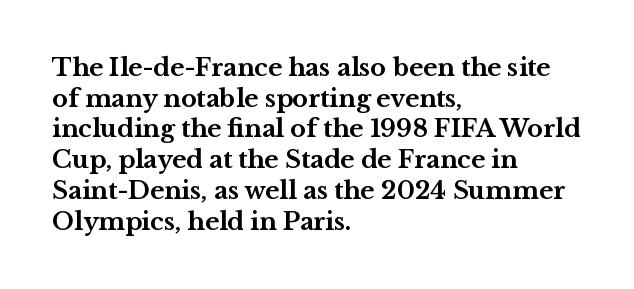
{"italic": "no", "bold": "yes", "underline": "no", "align": "left", "line_spacing": "normal", "line_spacing_ratio": 1.28, "letter_spacing": "normal", "letter_spacing_em": 0.0, "glyph_px": 24}
